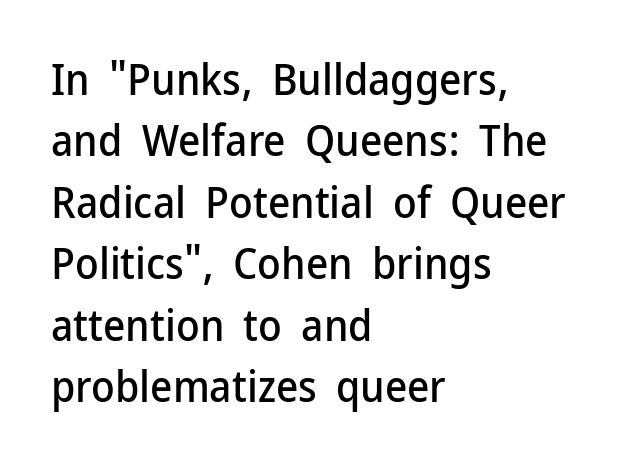
The image shows 43 px sans-serif type, upright; set left-aligned, normal line spacing (1.43x), normal letter spacing, not underlined; low stroke contrast and a medium x-height.
